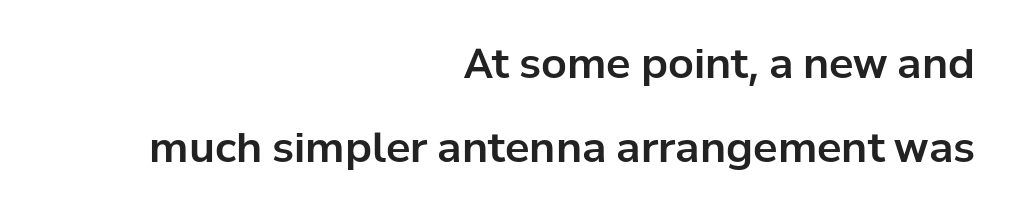
{"serif": "no", "italic": "no", "width": "normal", "stroke_contrast": "low", "x_height": "medium", "monospaced": "no", "underline": "no", "align": "right", "line_spacing": "loose", "line_spacing_ratio": 2.04, "letter_spacing": "normal", "letter_spacing_em": 0.0, "glyph_px": 41}
